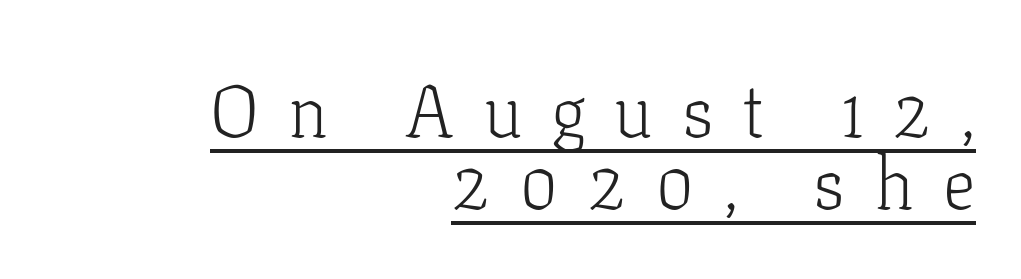
This rendering employs a face with finishing strokes, i.e., a serif. The weight would be labelled regular, book, light, or lighter still. Designer's note — italics off, roman on. Proportional: the letters do not fall into vertical columns. If you drew a ruler down the right edge, every line would touch it.
